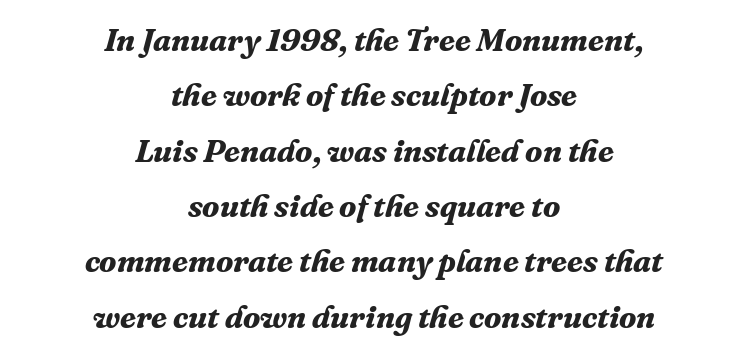
{"serif": "yes", "italic": "yes", "lean": "right", "slant_degrees": 16, "bold": "yes", "weight": "bold", "width": "normal", "stroke_contrast": "medium", "x_height": "medium", "monospaced": "no", "underline": "no", "align": "center", "line_spacing_ratio": 1.73, "letter_spacing": "normal", "letter_spacing_em": 0.0, "glyph_px": 32}
